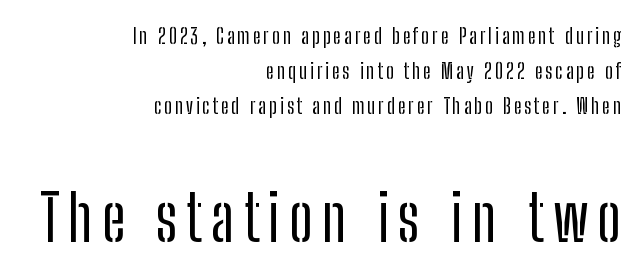
The passage shown is typeset with a sans-serif family. No italicization has been applied; the sample stays upright. A student would call this right alignment; a typographer would say flush right, rag left. Type size steps up from the first block to the second. Character widths vary here, with narrow letters taking less room than wide ones. The passage shown is not underscored anywhere.
